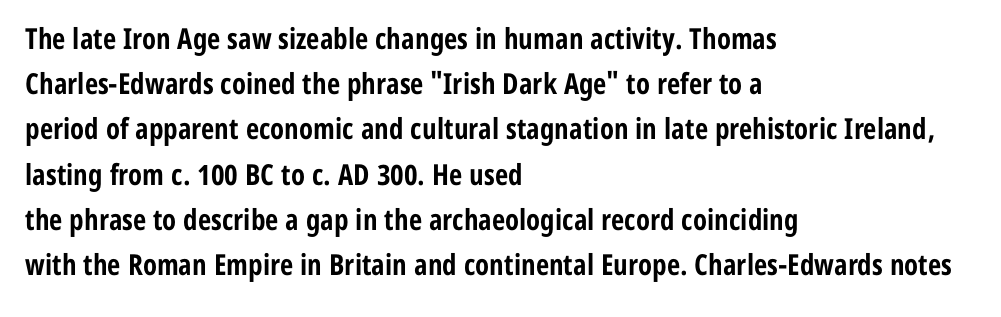
The image shows 29 px bold, condensed sans-serif type, upright; set left-aligned, normal line spacing (1.56x), normal letter spacing, not underlined; low stroke contrast and a medium x-height.
